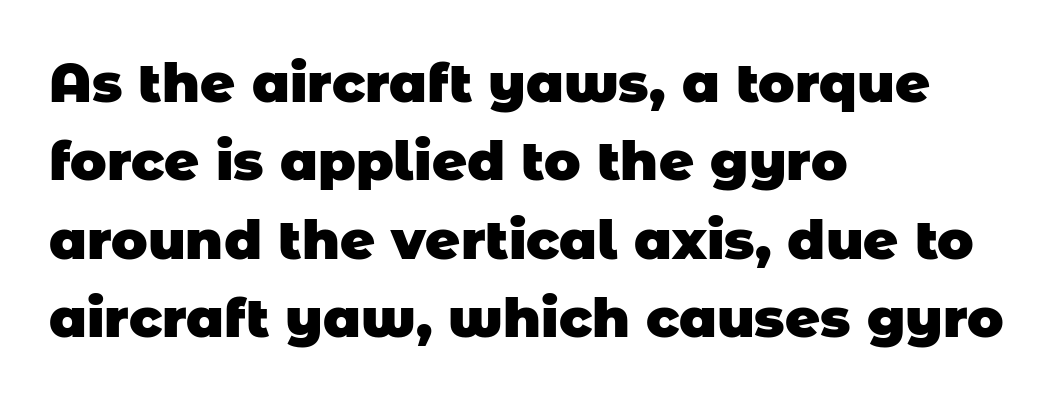
Q: Is the text bold? A: Yes.
Q: Is the typeface a serif or a sans-serif typeface? A: Sans-serif.
Q: Is the text underlined? A: No.
Q: How is the paragraph aligned? A: Left-aligned.
Q: Is the spacing between letters normal or unusually wide? A: Normal.
Q: Is the spacing between lines tight, normal or loose? A: Normal.
Q: Width (condensed, normal, or wide)? A: Normal.
Q: Stroke contrast? A: Low.
Q: x-height? A: Large.
Q: Monospaced? A: No.
